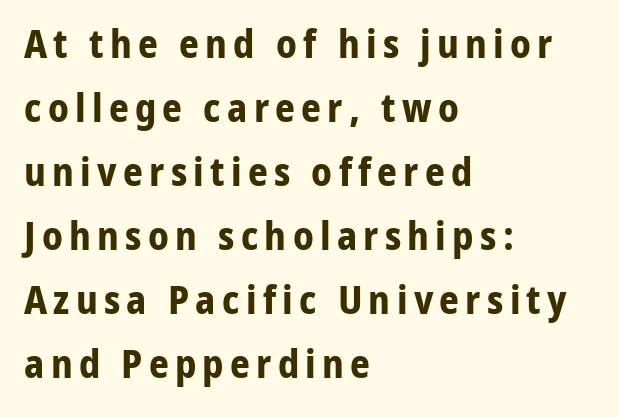
Nothing sits at the stroke ends, so this counts as sans-serif. Casual observation: everything's shoved over to the left. As a designer I'd log this as weight 700, bold. This sample keeps an unexceptional amount of space between lines. Notice how the stems are strictly vertical — no italics here. A typesetter would call this proportional, since set widths differ per character.
